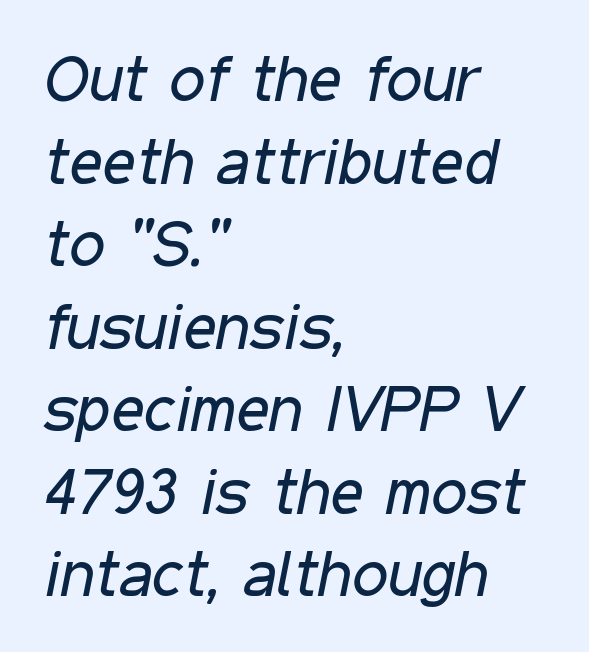
Q: Is the text bold? A: No.
Q: Is the text italic (slanted)? A: Yes, it leans right by about 11 degrees.
Q: Is the text underlined? A: No.
Q: How is the paragraph aligned? A: Left-aligned.
Q: Is the spacing between letters normal or unusually wide? A: Normal.
Q: Is the spacing between lines tight, normal or loose? A: Normal.
Q: Width (condensed, normal, or wide)? A: Condensed.
Q: Stroke contrast? A: Low.
Q: x-height? A: Medium.
Q: Monospaced? A: No.
